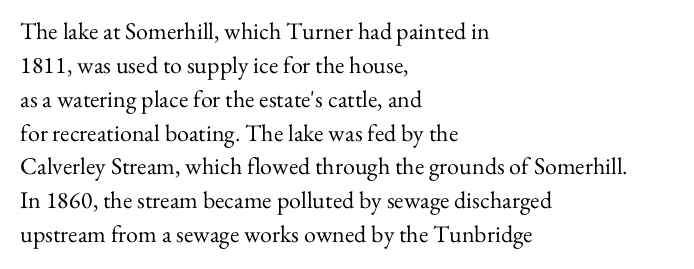
Decoration check: the copy has no underline. Teacher's note: observe the even left margin — that is flush-left alignment. Interline gaps are of average width in this sample. No chunkiness to these letters — they're not bold. These lines were composed using upright roman letters.
